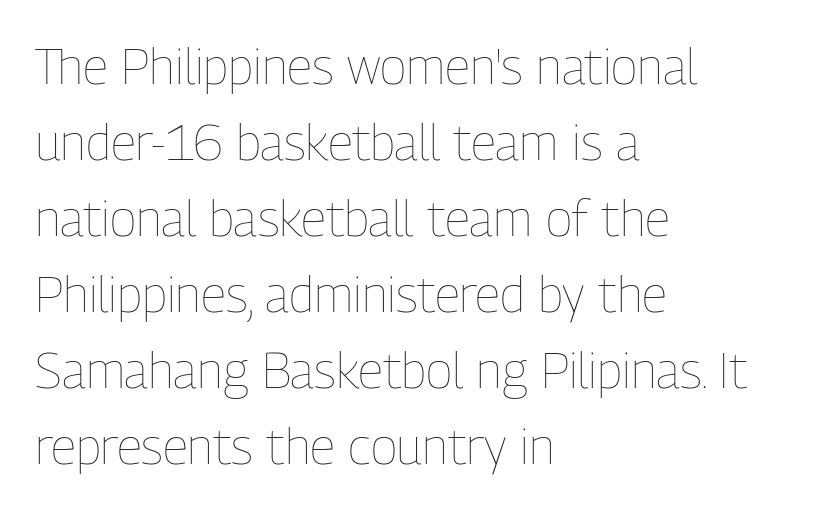
The image shows 50 px thin, condensed type, upright; set left-aligned, normal line spacing (1.52x), normal letter spacing, not underlined; low stroke contrast and a medium x-height.
